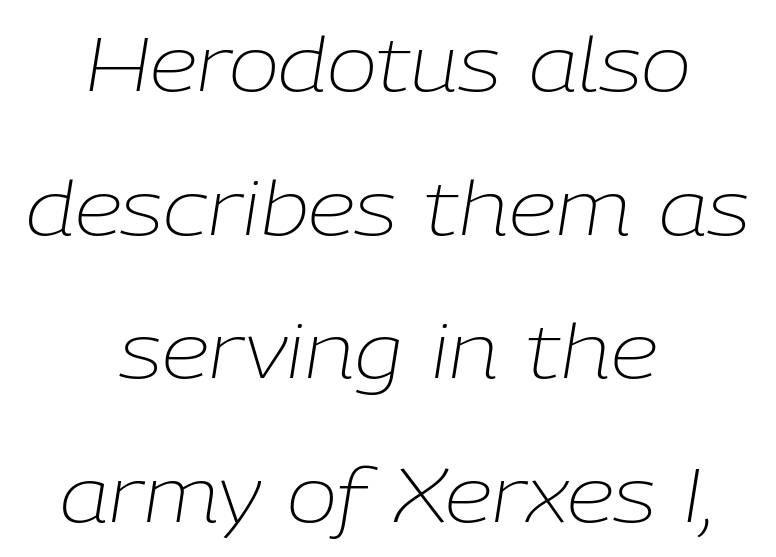
Q: Is the text bold? A: No.
Q: Is the text italic (slanted)? A: Yes, it leans right by about 9 degrees.
Q: Is the text underlined? A: No.
Q: How is the paragraph aligned? A: Centered.
Q: Is the spacing between letters normal or unusually wide? A: Normal.
Q: Width (condensed, normal, or wide)? A: Normal.
Q: Stroke contrast? A: Low.
Q: x-height? A: Medium.
Q: Monospaced? A: No.
